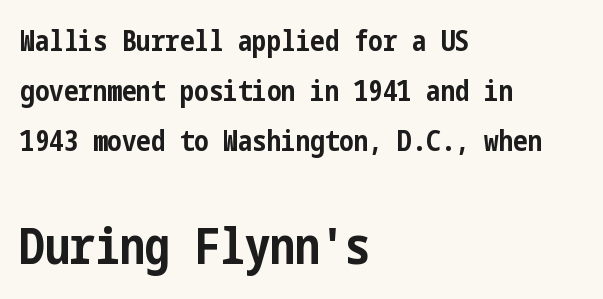
Plenty of ink on the page — the face is bold. Vertical strokes here are truly vertical. All the whitespace from short lines collects on the right. The passage shown begins with its smaller block and ends with its larger one. The glyphs are unaccompanied by any horizontal stroke below them.
